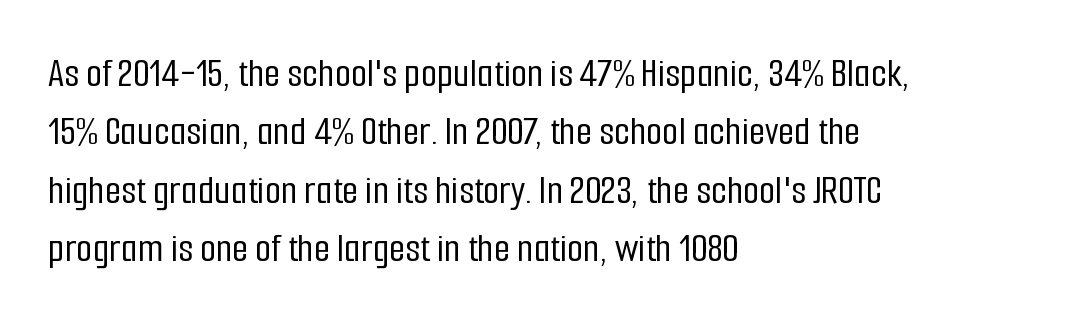
{"serif": "no", "italic": "no", "width": "condensed", "stroke_contrast": "low", "x_height": "medium", "monospaced": "no", "underline": "no", "align": "left", "line_spacing": "normal", "line_spacing_ratio": 1.39, "letter_spacing": "normal", "letter_spacing_em": 0.0, "glyph_px": 42}
